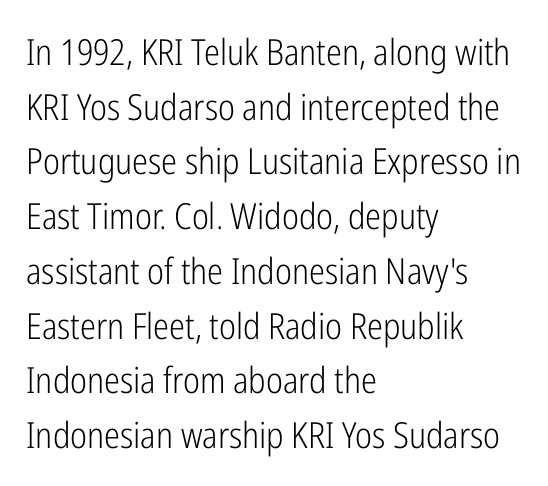
The image shows 36 px light, condensed sans-serif type, upright; set left-aligned, normal line spacing (1.52x), normal letter spacing, not underlined; low stroke contrast and a medium x-height.
